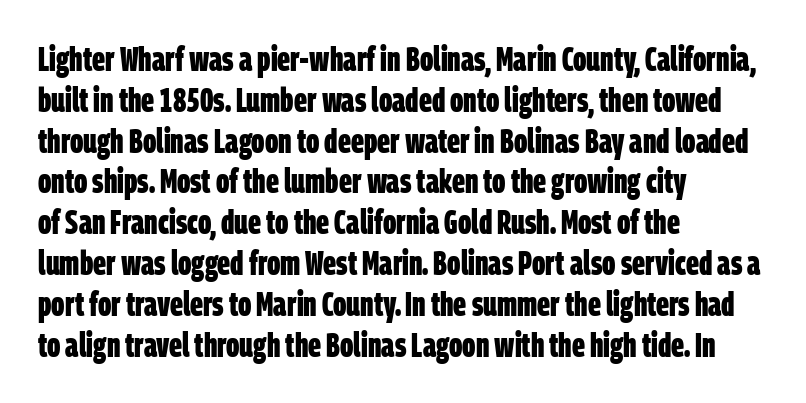
You can tell from the bare stems that sans-serif type was used. Type without underlining. One-word summary of the alignment: left. Character widths vary here, with narrow letters taking less room than wide ones. This is heavy type, rendered in bold. Compared with typical body copy, the letter spacing here is the same.
